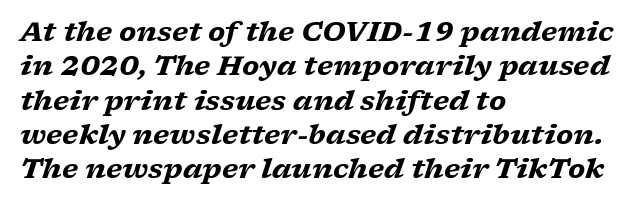
{"italic": "yes", "lean": "right", "slant_degrees": 17, "bold": "yes", "underline": "no", "align": "left", "line_spacing": "normal", "line_spacing_ratio": 1.27, "letter_spacing": "normal", "letter_spacing_em": 0.0, "glyph_px": 27}
